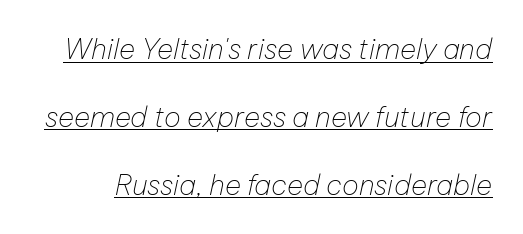
Q: Is the text bold? A: No.
Q: Is the text italic (slanted)? A: Yes, it leans right by about 12 degrees.
Q: Is the text underlined? A: Yes.
Q: Is the spacing between letters normal or unusually wide? A: Normal.
Q: Is the spacing between lines tight, normal or loose? A: Loose.
Q: Width (condensed, normal, or wide)? A: Normal.
Q: Stroke contrast? A: Low.
Q: x-height? A: Medium.
Q: Monospaced? A: No.
